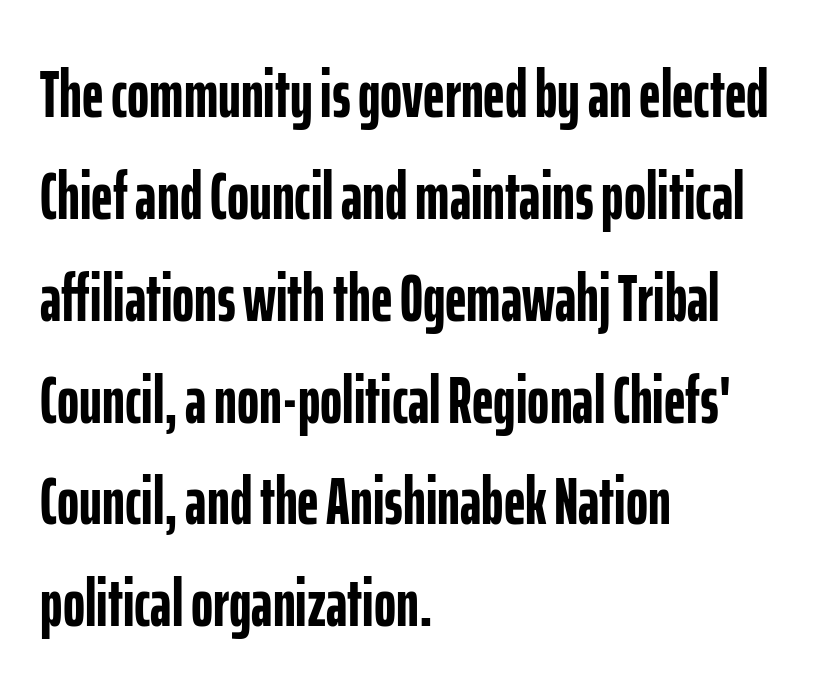
Q: Is the text bold? A: Yes.
Q: Is the text italic (slanted)? A: No, it is upright.
Q: Is the typeface a serif or a sans-serif typeface? A: Sans-serif.
Q: Is the text underlined? A: No.
Q: How is the paragraph aligned? A: Left-aligned.
Q: Is the spacing between letters normal or unusually wide? A: Normal.
Q: Is the spacing between lines tight, normal or loose? A: Normal.
Q: Width (condensed, normal, or wide)? A: Condensed.
Q: Stroke contrast? A: Low.
Q: x-height? A: Medium.
Q: Monospaced? A: No.
